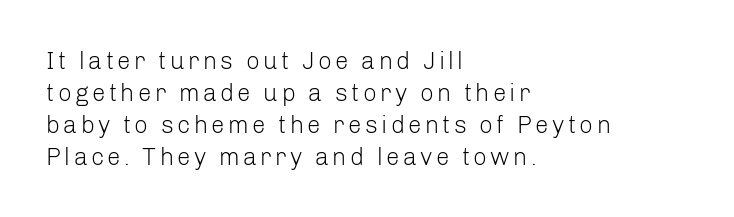
Vertical stems look standard width or narrower in stroke. Leading matches the norm, producing a regular column. Italic: no, the glyphs are upright roman. Decoration check: the copy has no underline.
